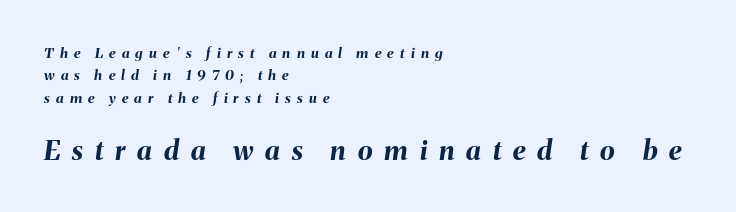
The sample has been set heavy, in full bold. This sample uses an oblique cut, with every glyph tilted off the vertical. The paragraph shown leans on its left margin. Does the bottom block carry the larger type? Yes, it does. Honestly, the letter spacing is so wide it's the main thing you notice.
